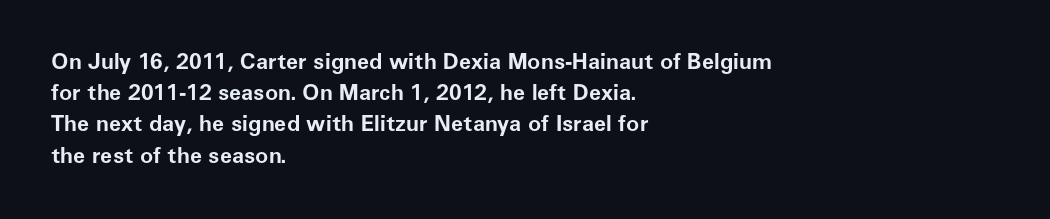
Q: Is the text bold? A: Yes.
Q: Is the text italic (slanted)? A: No, it is upright.
Q: Is the text underlined? A: No.
Q: How is the paragraph aligned? A: Left-aligned.
Q: Is the spacing between letters normal or unusually wide? A: Normal.
Q: Is the spacing between lines tight, normal or loose? A: Normal.
